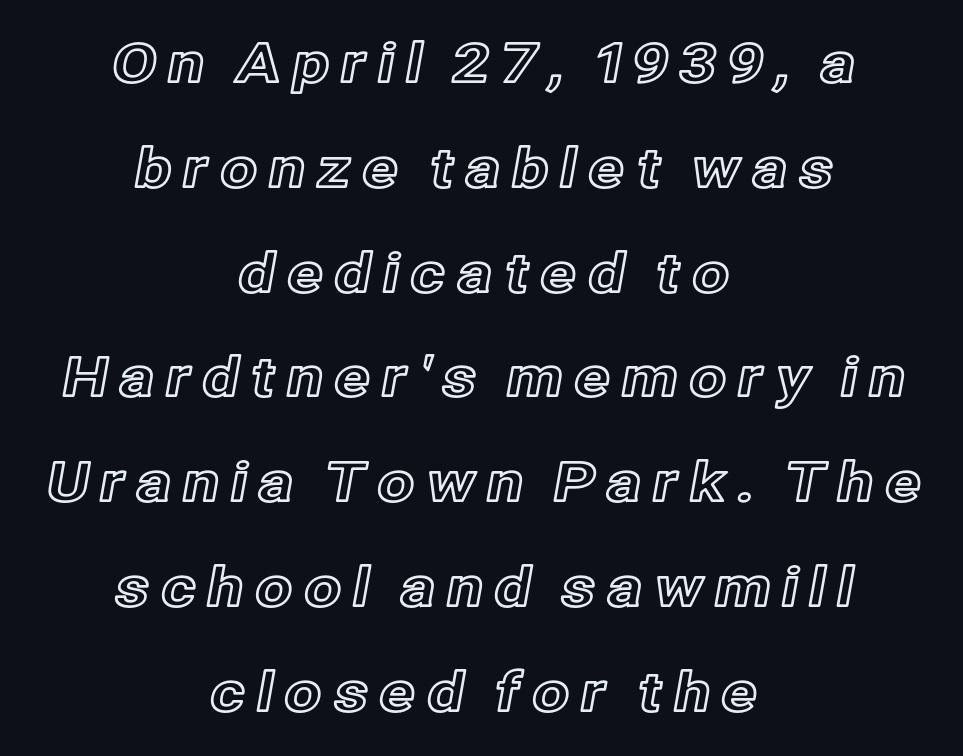
{"width": "normal", "x_height": "medium", "monospaced": "no", "underline": "no", "align": "center", "line_spacing": "loose", "line_spacing_ratio": 1.94, "glyph_px": 54}
